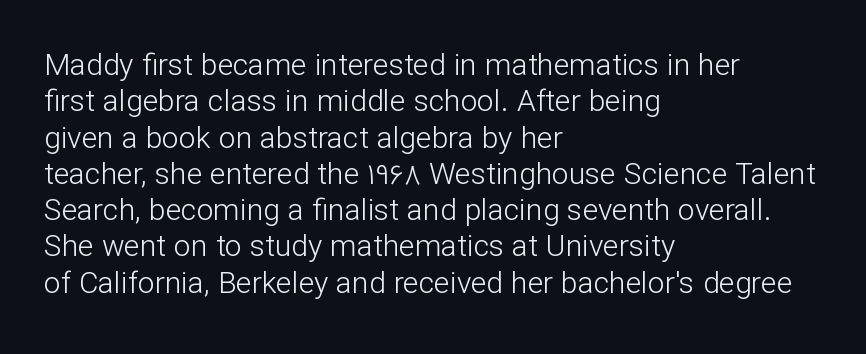
The image shows 30 px light sans-serif type, upright; set left-aligned, line spacing 1.21x, normal letter spacing, not underlined; low stroke contrast and a medium x-height.
